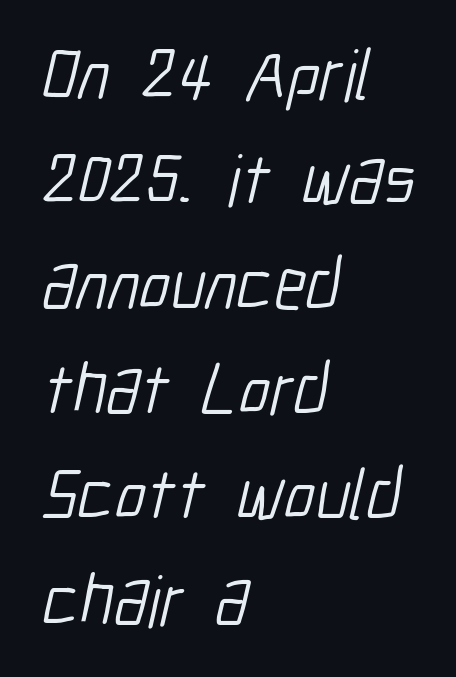
{"serif": "no", "bold": "no", "weight": "light", "width": "condensed", "stroke_contrast": "low", "x_height": "medium", "monospaced": "no", "underline": "no", "align": "left", "line_spacing": "normal", "line_spacing_ratio": 1.46, "letter_spacing": "normal", "letter_spacing_em": 0.0, "glyph_px": 72}
